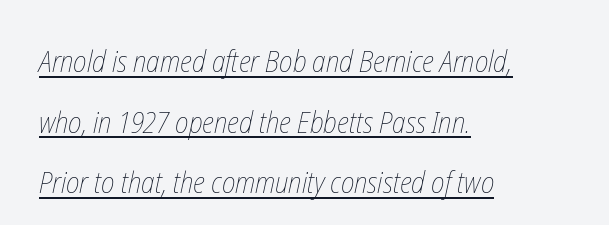
The image shows 30 px thin, condensed type; set left-aligned, loose line spacing (2.02x), normal letter spacing, underlined; low stroke contrast and a medium x-height.
